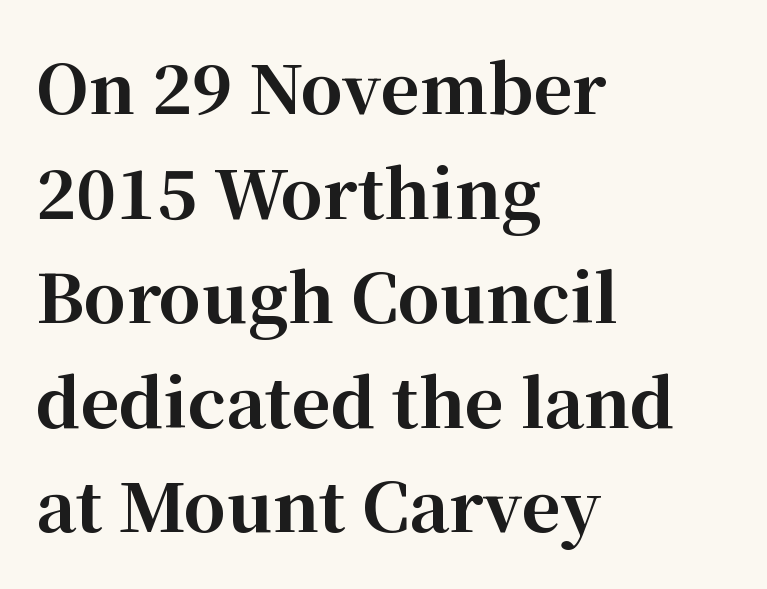
The image shows 67 px bold serif type, upright; set left-aligned, normal line spacing (1.56x), normal letter spacing, not underlined; high stroke contrast and a medium x-height.
